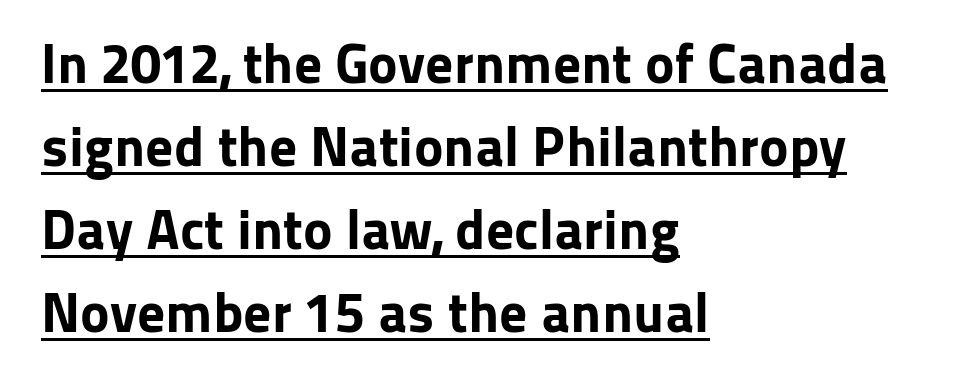
The image shows 56 px bold sans-serif type, upright; set left-aligned, normal line spacing (1.48x), normal letter spacing, underlined; low stroke contrast and a medium x-height.
